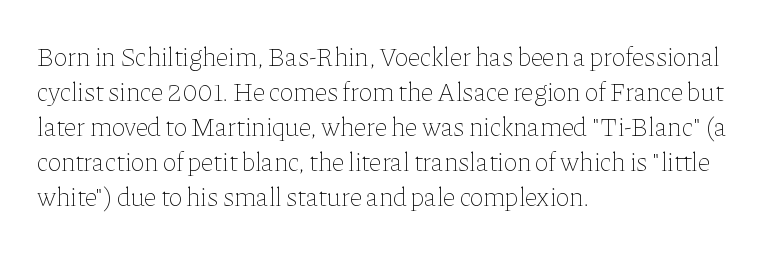
{"italic": "no", "bold": "no", "underline": "no", "align": "left", "line_spacing": "normal", "line_spacing_ratio": 1.35, "letter_spacing": "normal", "letter_spacing_em": 0.0, "glyph_px": 26}
